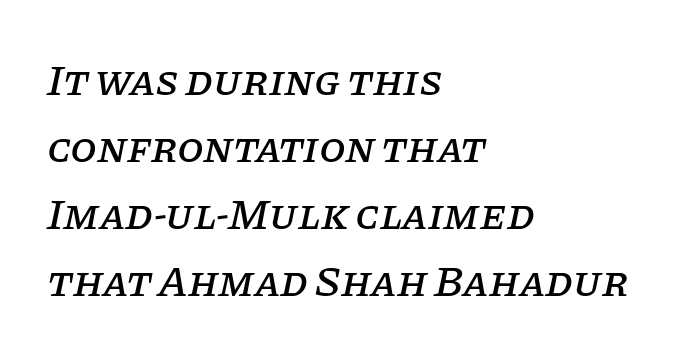
Yep, those are serifs on the letters. Note the varied advance widths — an 'i' is clearly narrower than an 'm'. Would a proofreader flag this as italicized? Yes. Characters follow at the spacing the type designer built in. Caption: multi-line text, flush left, ragged right.
